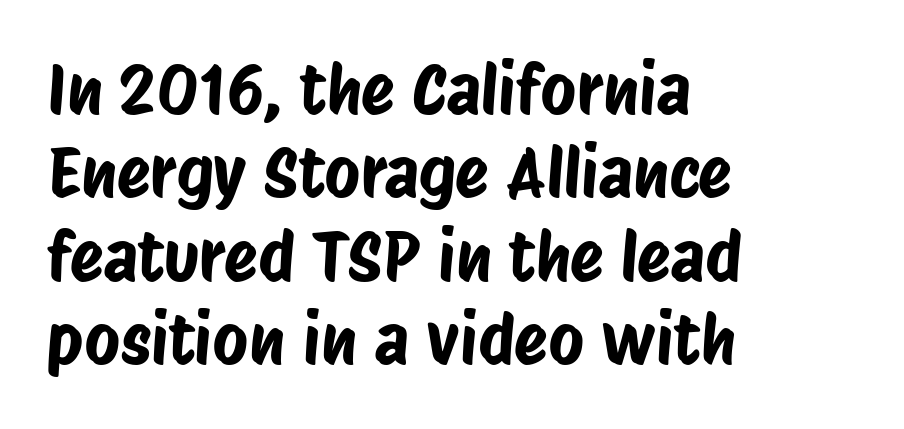
The image shows 69 px condensed sans-serif type; set left-aligned, line spacing 1.21x, normal letter spacing, not underlined; low stroke contrast and a large x-height.
